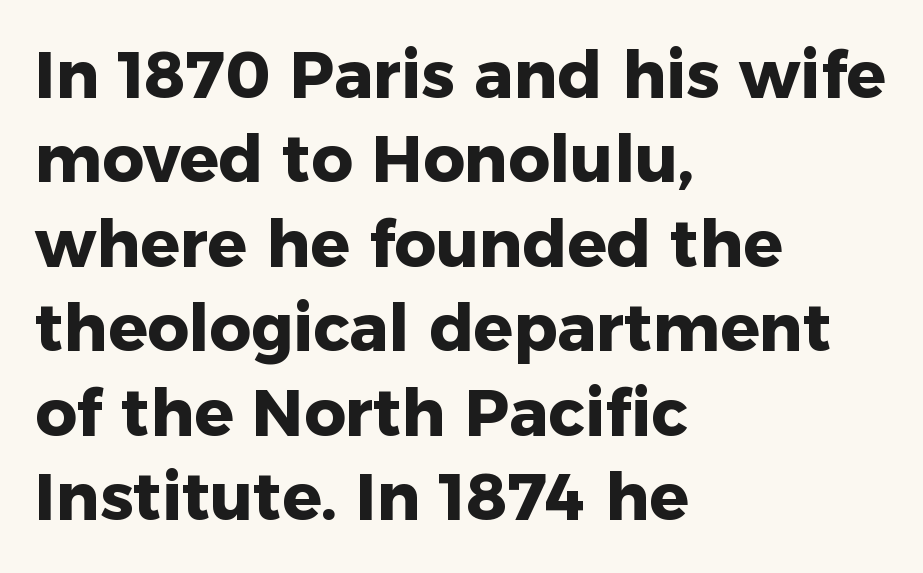
What stands out about the letter spacing? Nothing — it is the standard amount. The passage shown is not underscored anywhere. The font is running at its bold setting. Spacing verdict: proportional, widths tailored to each character.
